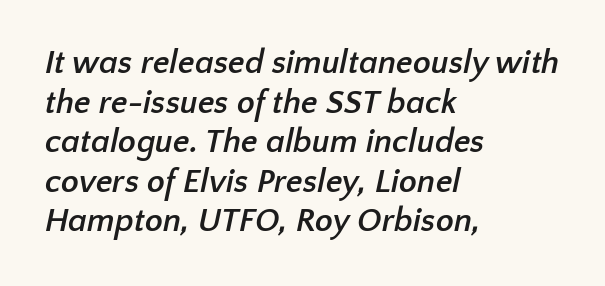
{"serif": "no", "bold": "yes", "weight": "semibold", "width": "normal", "stroke_contrast": "low", "x_height": "medium", "monospaced": "no", "underline": "no", "align": "left", "line_spacing_ratio": 1.2, "letter_spacing": "normal", "letter_spacing_em": 0.0, "glyph_px": 33}
